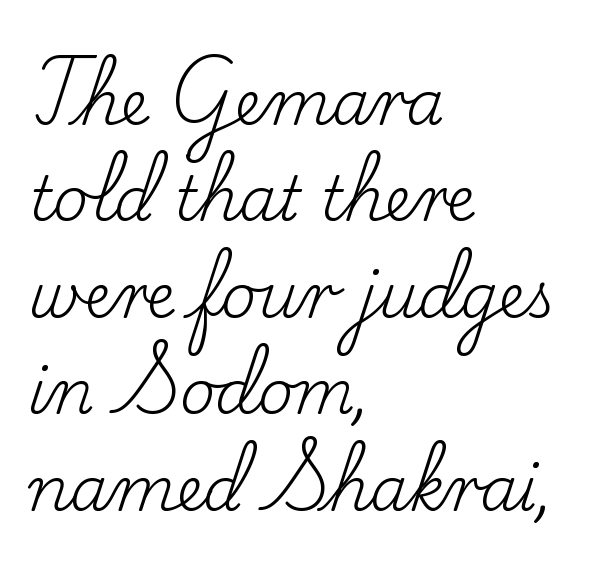
The image shows 61 px regular-weight serif type; set left-aligned, normal line spacing (1.58x), normal letter spacing, not underlined; low stroke contrast and a small x-height.
